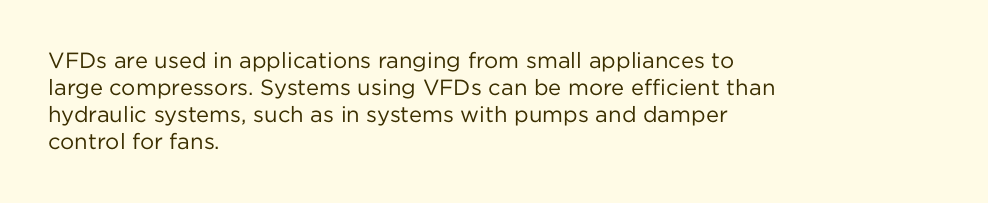
The image shows 22 px text type, upright; set left-aligned, line spacing 1.23x, normal letter spacing, not underlined.
